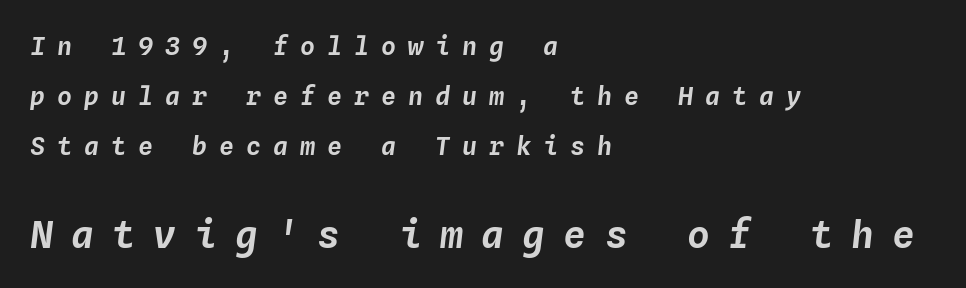
Q: Is the text italic (slanted)? A: Yes, it leans right by about 4 degrees.
Q: Is the text underlined? A: No.
Q: How is the paragraph aligned? A: Left-aligned.
Q: Is the spacing between letters normal or unusually wide? A: Unusually wide.
Q: Is the spacing between lines tight, normal or loose? A: Loose.
Q: Which block of text is set in a larger size, the first (top) or the second (bottom)? A: The second (bottom) one.
Q: Width (condensed, normal, or wide)? A: Normal.
Q: Stroke contrast? A: Low.
Q: x-height? A: Medium.
Q: Monospaced? A: Yes.
